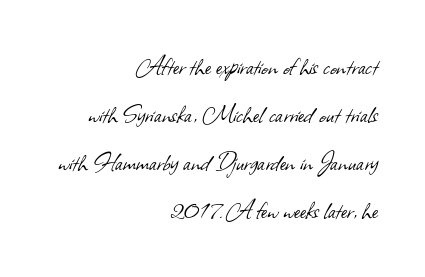
The image shows 29 px light sans-serif type; set right-aligned, normal line spacing (1.66x), normal letter spacing, not underlined; low stroke contrast and a small x-height.
